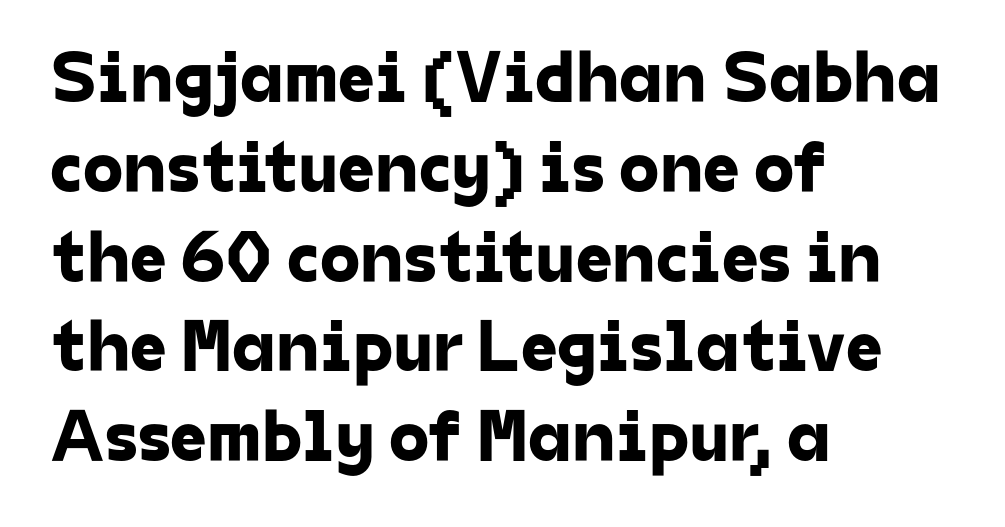
{"serif": "no", "width": "normal", "stroke_contrast": "low", "x_height": "medium", "monospaced": "no", "underline": "no", "align": "left", "line_spacing_ratio": 1.23, "letter_spacing": "normal", "letter_spacing_em": 0.0, "glyph_px": 73}
